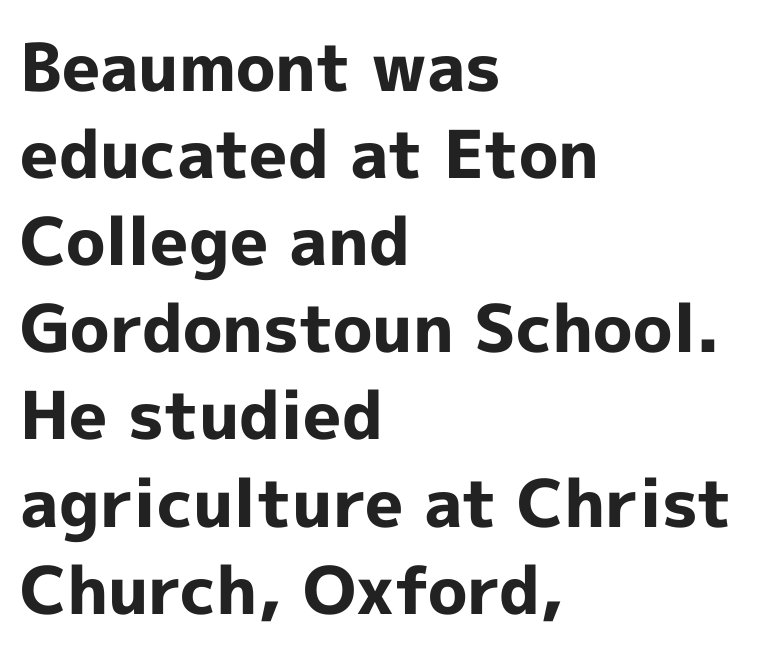
A bare baseline throughout the passage. Tall strokes in this sample are plumb rather than angled. A typesetter would label this face a sans. In CSS terms this would be text-align: left.
